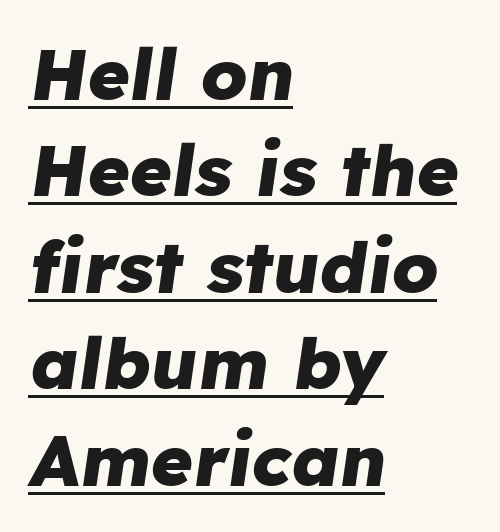
Q: Is the text bold? A: Yes.
Q: Is the text italic (slanted)? A: Yes, it leans right by about 8 degrees.
Q: Is the text underlined? A: Yes.
Q: How is the paragraph aligned? A: Left-aligned.
Q: Is the spacing between letters normal or unusually wide? A: Normal.
Q: Is the spacing between lines tight, normal or loose? A: Normal.
Q: Width (condensed, normal, or wide)? A: Normal.
Q: Stroke contrast? A: Low.
Q: x-height? A: Medium.
Q: Monospaced? A: No.
